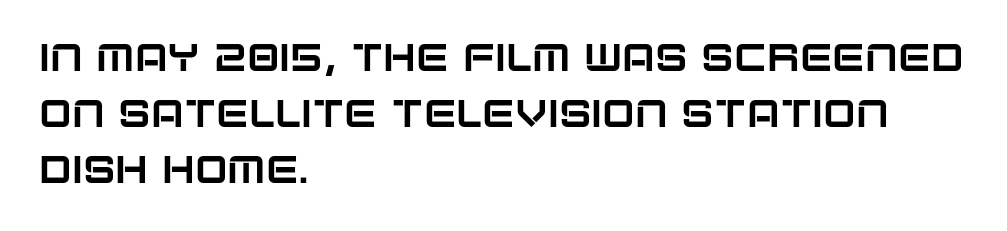
Nope, no serifs anywhere on these letters. Observe the ordinary spacing: letters are neighbours, not strangers. Is the block centered? No — it sits flush against the left margin. Descender tails drop into unmarked territory. Regarding leading, the lines here are spaced in the standard way.
